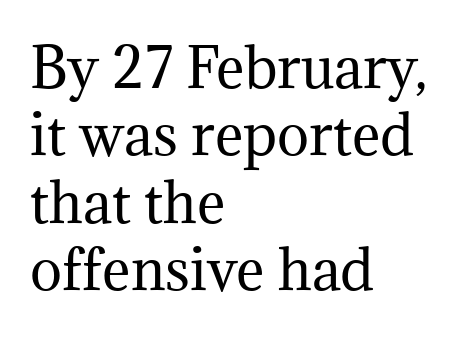
The image shows 54 px regular-weight serif type, upright; set left-aligned, normal line spacing (1.25x), normal letter spacing, not underlined; medium stroke contrast and a medium x-height.
